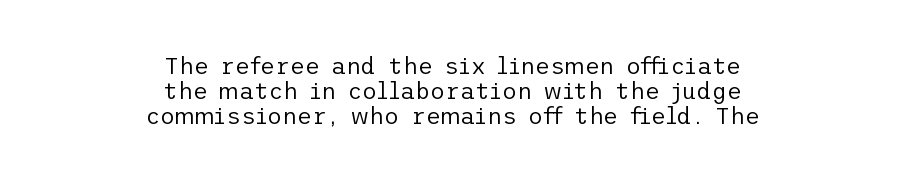
Q: Is the text bold? A: No.
Q: Is the text italic (slanted)? A: No, it is upright.
Q: Is the text underlined? A: No.
Q: How is the paragraph aligned? A: Centered.
Q: Is the spacing between letters normal or unusually wide? A: Normal.
Q: Is the spacing between lines tight, normal or loose? A: Tight.
